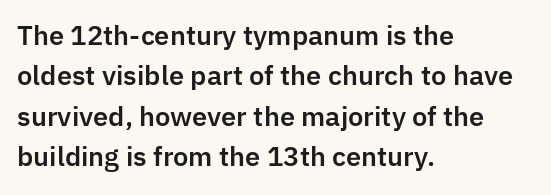
The image shows 26 px text type, upright; set left-aligned, normal line spacing (1.55x), normal letter spacing, not underlined.
